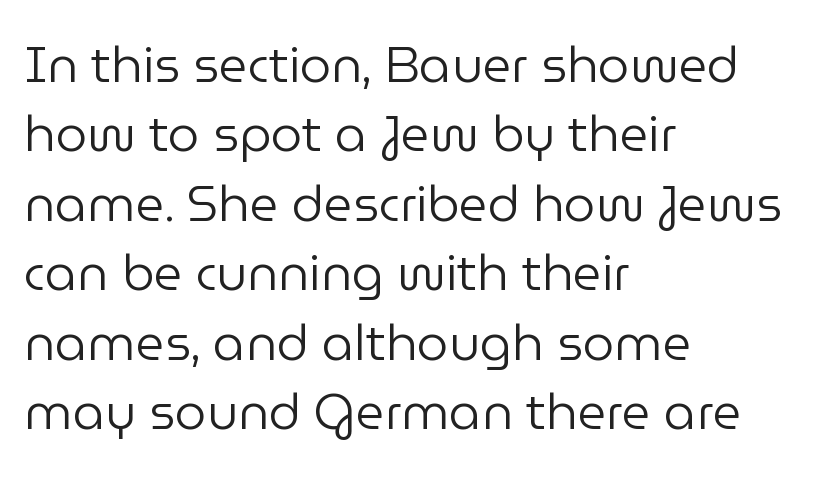
Q: Is the text bold? A: No.
Q: Is the text italic (slanted)? A: No, it is upright.
Q: Is the typeface a serif or a sans-serif typeface? A: Sans-serif.
Q: Is the text underlined? A: No.
Q: How is the paragraph aligned? A: Left-aligned.
Q: Is the spacing between letters normal or unusually wide? A: Normal.
Q: Is the spacing between lines tight, normal or loose? A: Normal.
Q: Width (condensed, normal, or wide)? A: Normal.
Q: Stroke contrast? A: Low.
Q: x-height? A: Medium.
Q: Monospaced? A: No.
